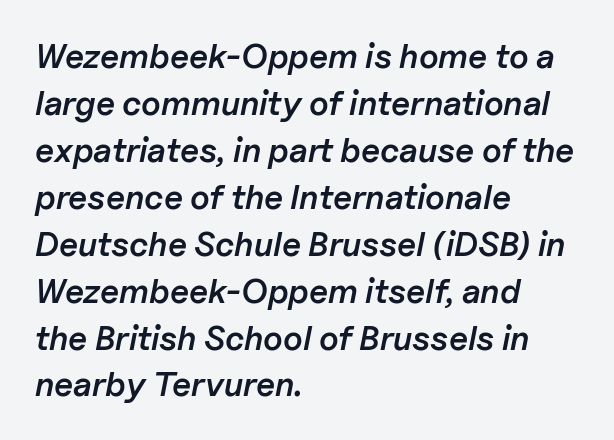
Q: Is the text bold? A: Semi-bold.
Q: Is the text italic (slanted)? A: Yes, it leans right by about 11 degrees.
Q: Is the text underlined? A: No.
Q: How is the paragraph aligned? A: Left-aligned.
Q: Is the spacing between letters normal or unusually wide? A: Normal.
Q: Is the spacing between lines tight, normal or loose? A: Normal.
Q: Width (condensed, normal, or wide)? A: Normal.
Q: Stroke contrast? A: Low.
Q: x-height? A: Medium.
Q: Monospaced? A: No.
